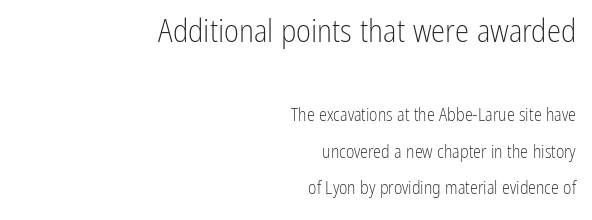
Layout note: lines flush right. These two chunks differ in scale, with the top chunk taking the larger measure. A sans-serif font was chosen for this passage. Stroke thickness stays within the range of a standard reading face or lighter. These lines are rendered in a variable-pitch font.
